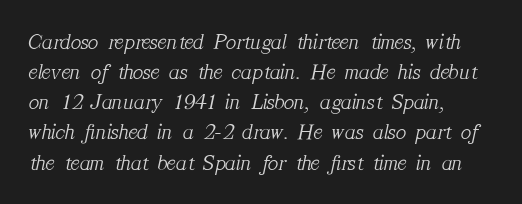
Q: Is the text bold? A: No.
Q: Is the text italic (slanted)? A: Yes, it leans right by about 12 degrees.
Q: Is the text underlined? A: No.
Q: How is the paragraph aligned? A: Left-aligned.
Q: Is the spacing between letters normal or unusually wide? A: Normal.
Q: Is the spacing between lines tight, normal or loose? A: Normal.
